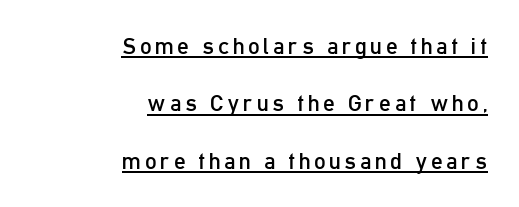
The letterforms sit at book weight or below. The typesetter chose a ragged-left arrangement here. The typography opts for an upright posture over an oblique one. Notice the wide empty band between every row — that's loose leading. Check the space under the baseline: a stroke is drawn there.
